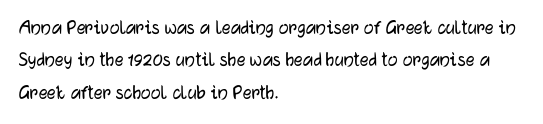
{"italic": "no", "underline": "no", "align": "left", "line_spacing": "normal", "line_spacing_ratio": 1.47, "letter_spacing": "normal", "letter_spacing_em": 0.0, "glyph_px": 22}
